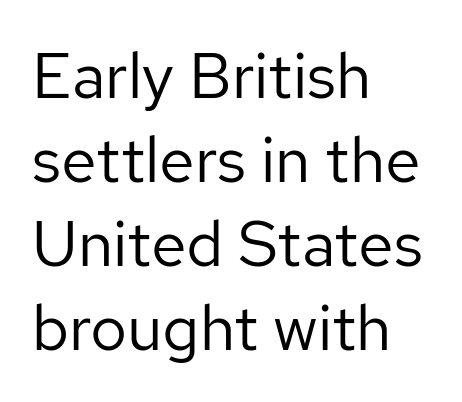
{"serif": "no", "italic": "no", "bold": "no", "weight": "regular", "width": "normal", "stroke_contrast": "low", "x_height": "medium", "monospaced": "no", "underline": "no", "align": "left", "line_spacing": "normal", "line_spacing_ratio": 1.31, "letter_spacing": "normal", "letter_spacing_em": 0.0, "glyph_px": 64}
